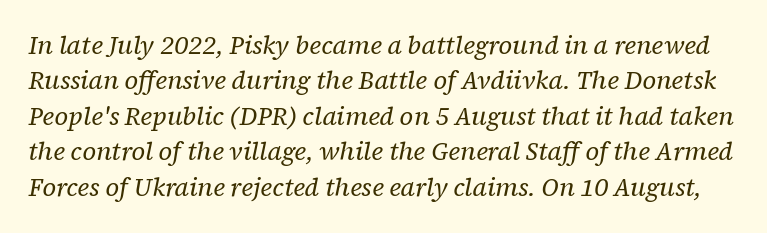
Q: Is the text bold? A: No.
Q: Is the text italic (slanted)? A: Yes, it leans right by about 12 degrees.
Q: Is the text underlined? A: No.
Q: Is the spacing between letters normal or unusually wide? A: Normal.
Q: Is the spacing between lines tight, normal or loose? A: Normal.
